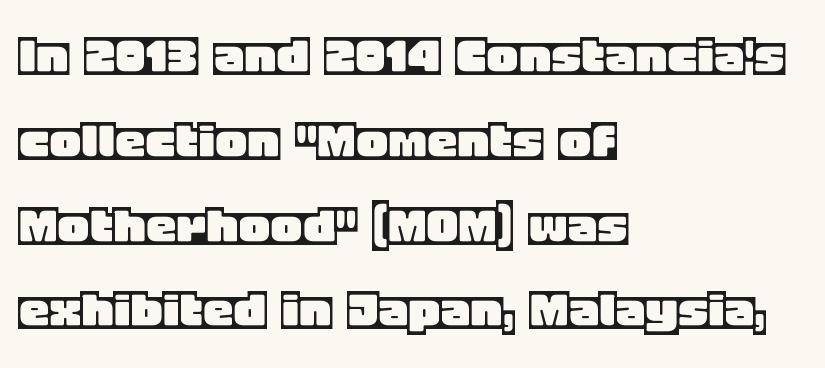
{"italic": "no", "width": "normal", "x_height": "large", "monospaced": "no", "underline": "no", "align": "left", "line_spacing": "normal", "line_spacing_ratio": 1.39, "letter_spacing": "normal", "letter_spacing_em": 0.0, "glyph_px": 61}
